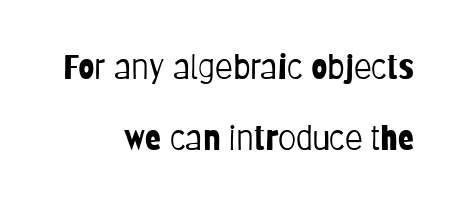
{"serif": "no", "italic": "no", "bold": "no", "weight": "light", "width": "condensed", "stroke_contrast": "low", "x_height": "large", "monospaced": "no", "underline": "no", "align": "right", "line_spacing": "loose", "line_spacing_ratio": 2.15, "letter_spacing": "normal", "letter_spacing_em": 0.0, "glyph_px": 33}
